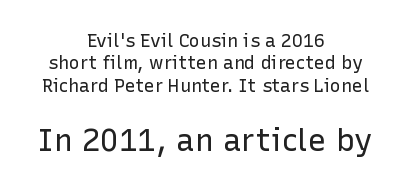
The image shows 31 px regular-weight sans-serif type, upright; set centered, line spacing 1.24x, normal letter spacing, not underlined; the second (bottom) block is 1.72x larger; low stroke contrast and a medium x-height.
